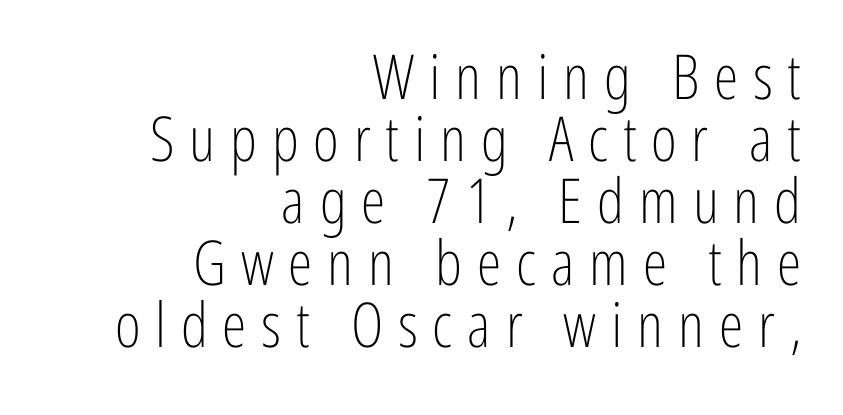
Plain, unruled lines of type. No italicization has been applied; the sample stays upright. The passage shown has open, widely tracked lettering throughout. Looks like regular typesetting: each glyph gets only the width it needs. A light-to-regular cut is what we see here. Unlike a traditional serif, this face leaves its strokes unadorned.
